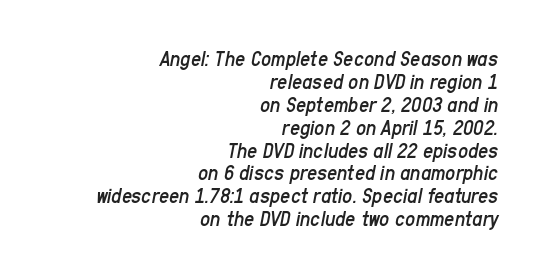
The image shows 22 px text type, italic (leaning right); set right-aligned, tight line spacing (1.04x), normal letter spacing, not underlined.
